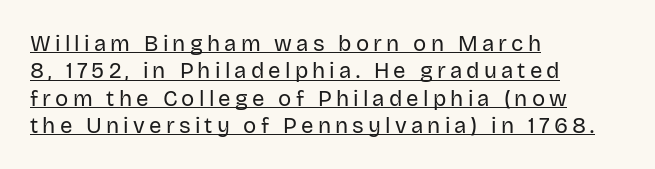
The image shows 22 px text type, upright; set left-aligned, line spacing 1.24x, underlined.
